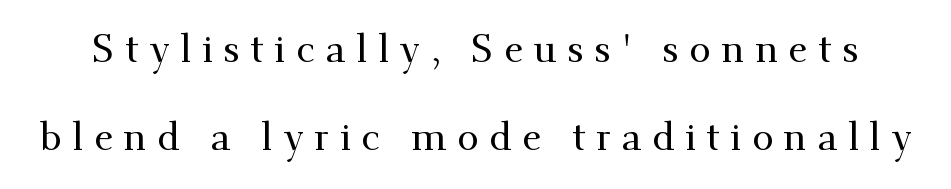
The image shows 39 px serif type, upright; set loose line spacing (2.25x), unusually wide letter spacing (+0.27 em), not underlined; medium stroke contrast and a small x-height.
